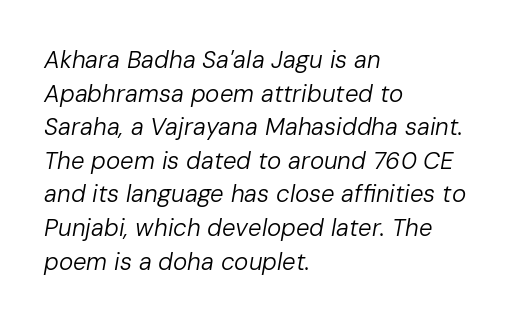
Q: Is the text bold? A: No.
Q: Is the text italic (slanted)? A: Yes, it leans right by about 10 degrees.
Q: Is the text underlined? A: No.
Q: How is the paragraph aligned? A: Left-aligned.
Q: Is the spacing between letters normal or unusually wide? A: Normal.
Q: Is the spacing between lines tight, normal or loose? A: Normal.
